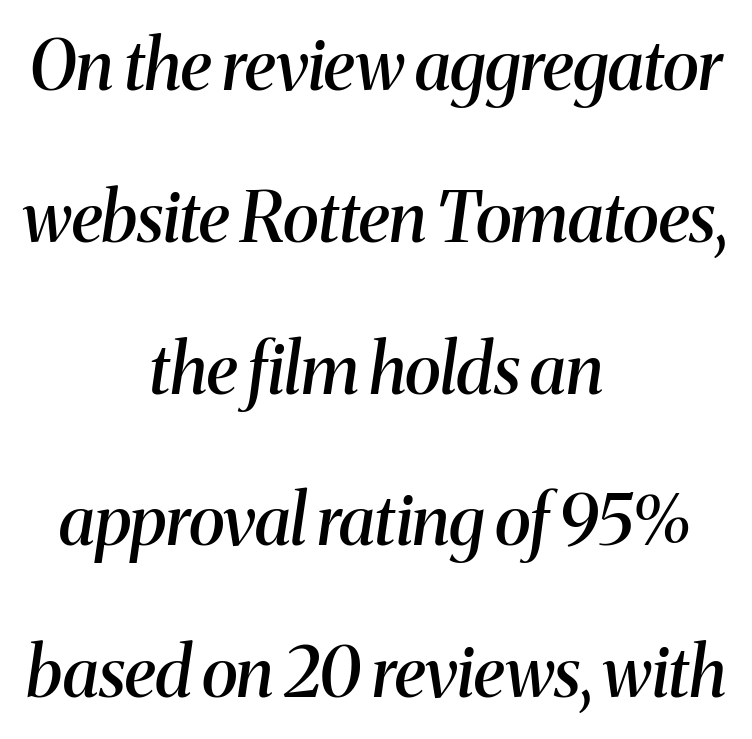
The letters carry serifs — small finishing strokes at the ends of their stems. In terms of letterspacing, this is plain default setting. The characters look somewhat weighty, a semibold short of true bold. The rendering uses natural spacing where letterforms have individual widths.
